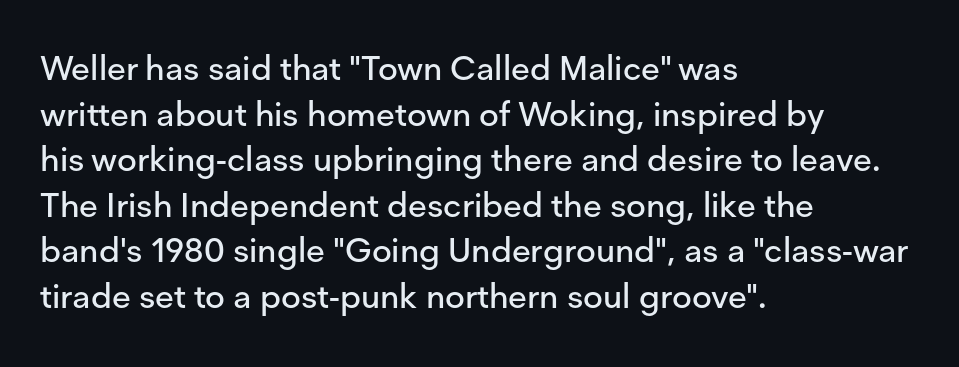
Q: Is the text italic (slanted)? A: No, it is upright.
Q: Is the typeface a serif or a sans-serif typeface? A: Sans-serif.
Q: Is the text underlined? A: No.
Q: How is the paragraph aligned? A: Left-aligned.
Q: Is the spacing between letters normal or unusually wide? A: Normal.
Q: Is the spacing between lines tight, normal or loose? A: Normal.
Q: Width (condensed, normal, or wide)? A: Normal.
Q: Stroke contrast? A: Low.
Q: x-height? A: Medium.
Q: Monospaced? A: No.
